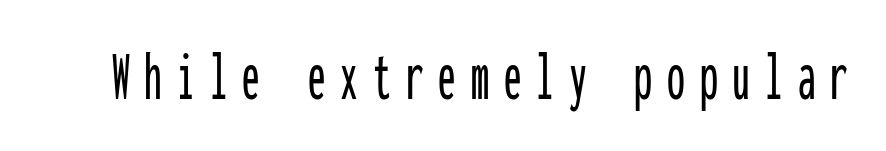
The image shows 71 px condensed sans-serif type, upright, monospaced; set unusually wide letter spacing (+0.21 em), not underlined; low stroke contrast and a medium x-height.
